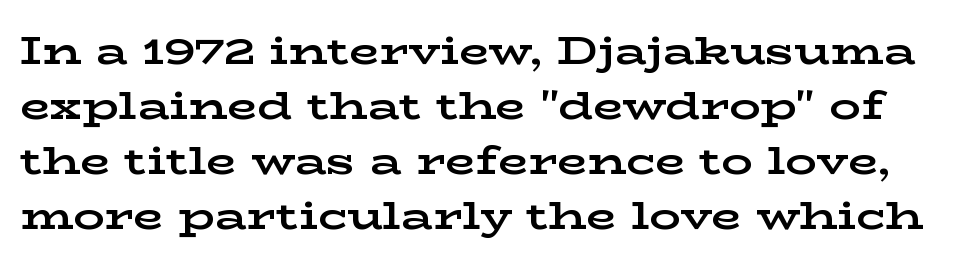
The rendering uses natural spacing where letterforms have individual widths. You could call the tracking neutral — neither tight nor loose. If you measured baseline to baseline, you'd find a middling distance. Bare-footed words on every line. Look at the bottom of the vertical strokes: they flare into serifs here.
